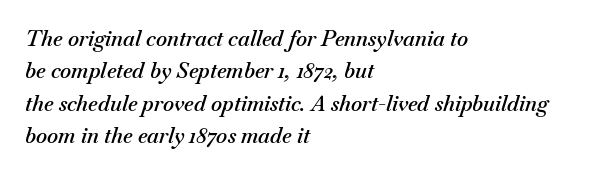
The compositor pushed each line to the left boundary. Quick note: interline space is typical. A semibold gives these letters moderate extra thickness, short of bold. The passage shown is not underscored anywhere.
